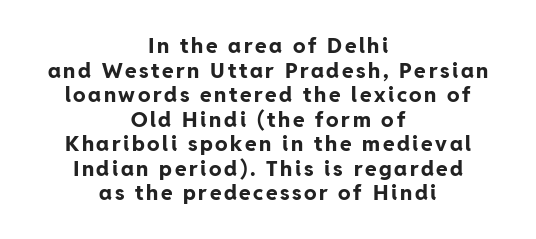
{"italic": "no", "bold": "yes", "underline": "no", "align": "center", "line_spacing_ratio": 1.17, "glyph_px": 21}
